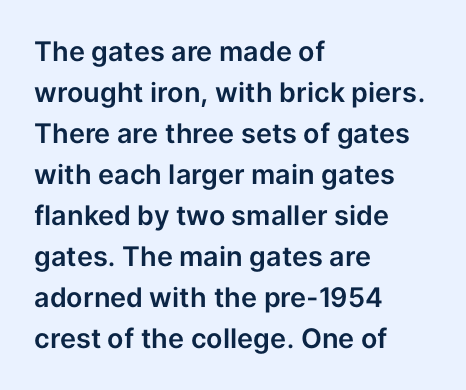
Underlining? Definitely not there. The passage shown stacks its lines at a standard gap. Tall strokes in this sample are plumb rather than angled. Is the block centered? No — it sits flush against the left margin.
